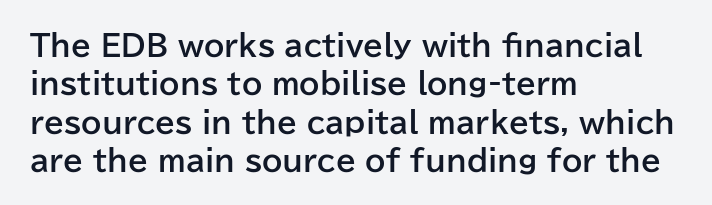
Q: Is the text bold? A: Yes.
Q: Is the text italic (slanted)? A: No, it is upright.
Q: Is the typeface a serif or a sans-serif typeface? A: Sans-serif.
Q: Is the text underlined? A: No.
Q: How is the paragraph aligned? A: Left-aligned.
Q: Is the spacing between letters normal or unusually wide? A: Normal.
Q: Is the spacing between lines tight, normal or loose? A: Normal.
Q: Width (condensed, normal, or wide)? A: Normal.
Q: Stroke contrast? A: Low.
Q: x-height? A: Medium.
Q: Monospaced? A: No.
